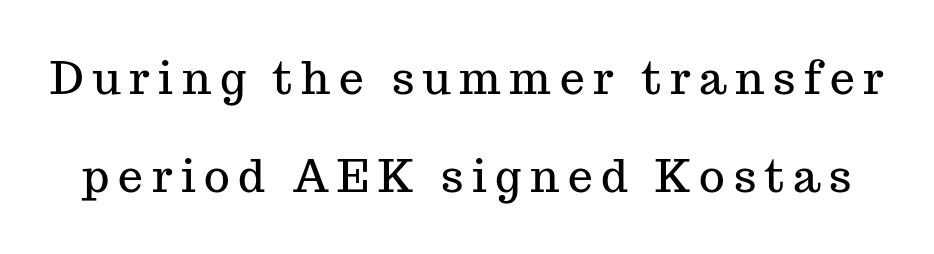
Q: Is the text italic (slanted)? A: No, it is upright.
Q: Is the typeface a serif or a sans-serif typeface? A: Serif.
Q: Is the text underlined? A: No.
Q: Is the spacing between letters normal or unusually wide? A: Unusually wide.
Q: Is the spacing between lines tight, normal or loose? A: Loose.
Q: Width (condensed, normal, or wide)? A: Normal.
Q: Stroke contrast? A: Medium.
Q: x-height? A: Medium.
Q: Monospaced? A: No.
